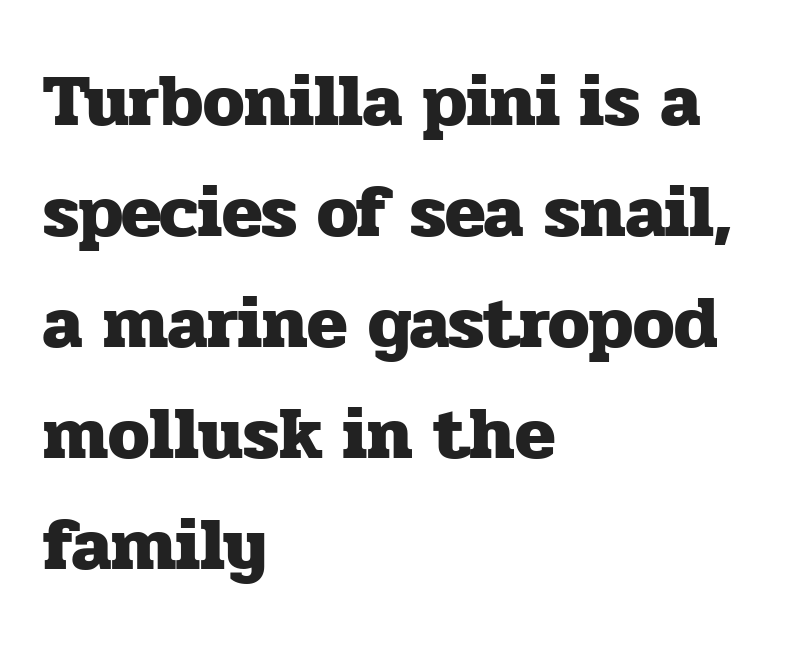
{"serif": "yes", "italic": "no", "bold": "yes", "weight": "heavy", "width": "normal", "stroke_contrast": "low", "x_height": "medium", "monospaced": "no", "underline": "no", "align": "left", "line_spacing": "normal", "line_spacing_ratio": 1.5, "letter_spacing": "normal", "letter_spacing_em": 0.0, "glyph_px": 74}
